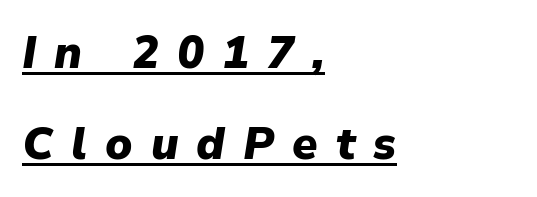
The specimen reads as italic at a glance. Typographic density is high because the face is bold. The passage shown is typed in a proportional face where columns would drift. This sample trades compactness for vertical openness between lines. Notice how a bar underscores the lettering throughout.
